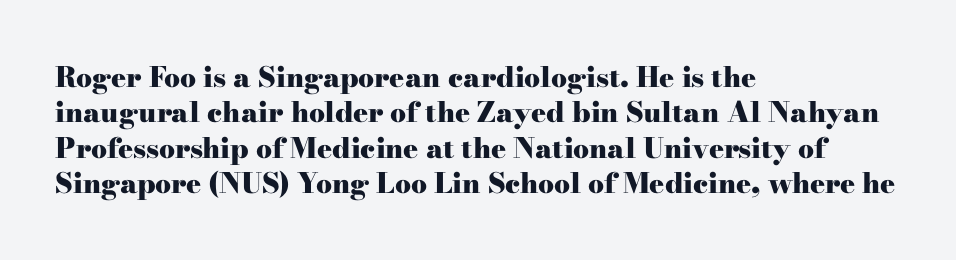
Evenly set lines give the paragraph a standard silhouette. Typeset ragged right — the left edge is the straight one. Notice how the stems are strictly vertical — no italics here. Type without underlining. Examine the stroke ends and you'll spot serifs.
